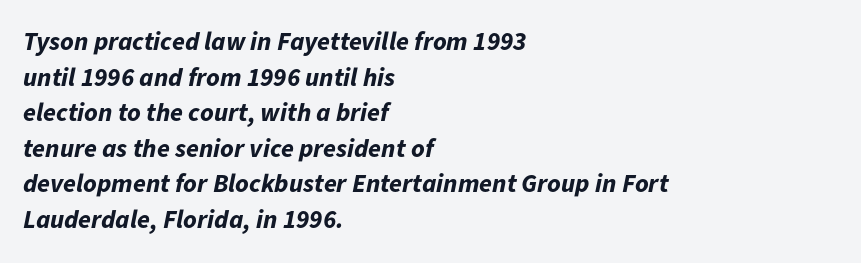
Q: Is the text bold? A: Yes.
Q: Is the text italic (slanted)? A: Yes, it leans right by about 11 degrees.
Q: Is the text underlined? A: No.
Q: How is the paragraph aligned? A: Left-aligned.
Q: Is the spacing between letters normal or unusually wide? A: Normal.
Q: Is the spacing between lines tight, normal or loose? A: Normal.
